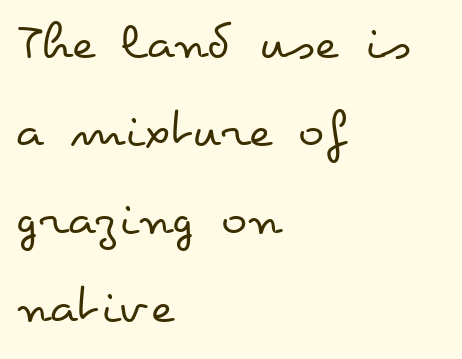
Q: Is the text bold? A: No.
Q: Is the text italic (slanted)? A: No, it is upright.
Q: Is the text underlined? A: No.
Q: How is the paragraph aligned? A: Left-aligned.
Q: Is the spacing between letters normal or unusually wide? A: Normal.
Q: Is the spacing between lines tight, normal or loose? A: Normal.
Q: Width (condensed, normal, or wide)? A: Wide.
Q: Stroke contrast? A: Low.
Q: x-height? A: Small.
Q: Monospaced? A: No.
